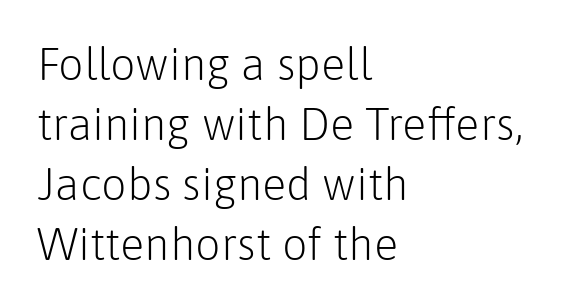
This sample uses a sans-serif face. These lines stack with their left ends in a neat column. This rendering leaves character spacing at its baseline value. The face used here is proportionally spaced, like ordinary book or web type. Underlining? Definitely not there. Evenly set lines give the paragraph a standard silhouette.
